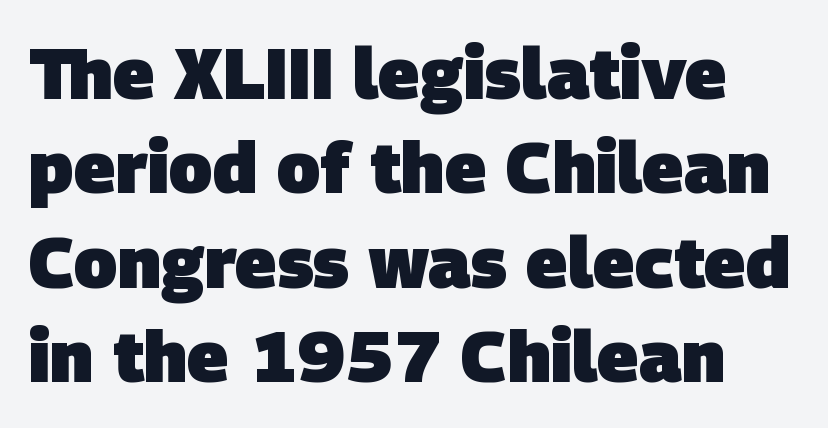
Q: Is the text bold? A: Yes.
Q: Is the typeface a serif or a sans-serif typeface? A: Sans-serif.
Q: Is the text underlined? A: No.
Q: Is the spacing between letters normal or unusually wide? A: Normal.
Q: Is the spacing between lines tight, normal or loose? A: Normal.
Q: Width (condensed, normal, or wide)? A: Normal.
Q: Stroke contrast? A: Low.
Q: x-height? A: Large.
Q: Monospaced? A: No.
